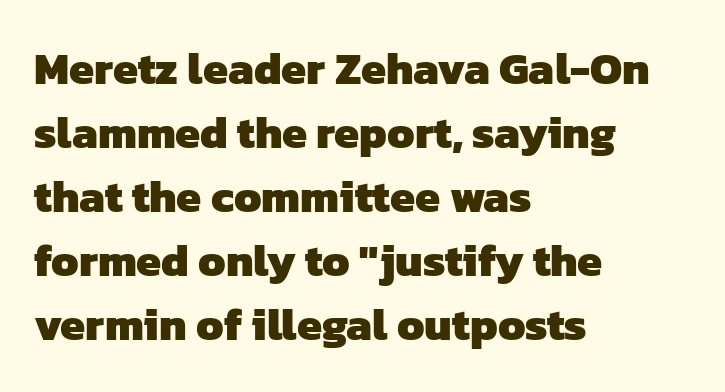
{"serif": "no", "bold": "yes", "weight": "heavy", "width": "normal", "stroke_contrast": "low", "x_height": "medium", "monospaced": "no", "underline": "no", "align": "left", "line_spacing": "normal", "line_spacing_ratio": 1.42, "letter_spacing": "normal", "letter_spacing_em": 0.0, "glyph_px": 45}
